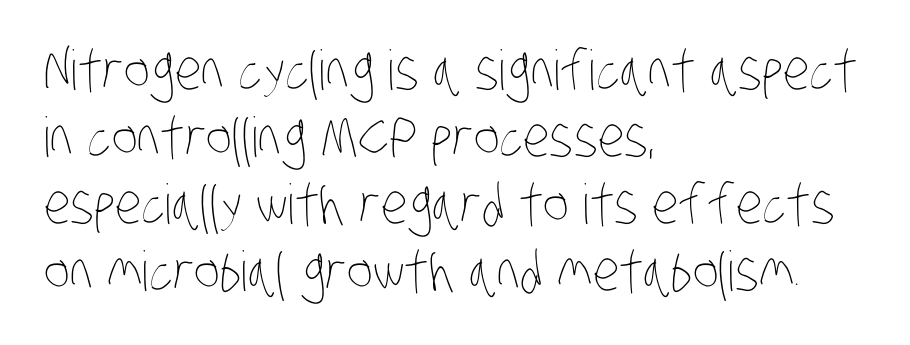
In CSS terms this would be text-align: left. Weight: in the light-to-regular range. Character widths vary here, with narrow letters taking less room than wide ones. Anything drawn beneath the words? Only blank space. The face used here is rendered with its standard letterfit.
